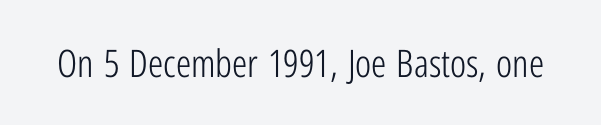
{"serif": "no", "italic": "no", "bold": "no", "weight": "light", "width": "condensed", "stroke_contrast": "low", "x_height": "medium", "monospaced": "no", "underline": "no", "letter_spacing": "normal", "letter_spacing_em": 0.0, "glyph_px": 38}
